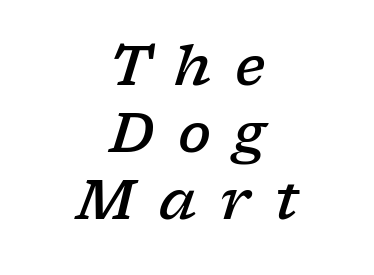
The tracking jumps out immediately: characters are airy and widely separated. The passage shown leans; its letterforms are oblique. Bare-footed words on every line. Each letter keeps its own natural width here, so spacing adapts to shape.
